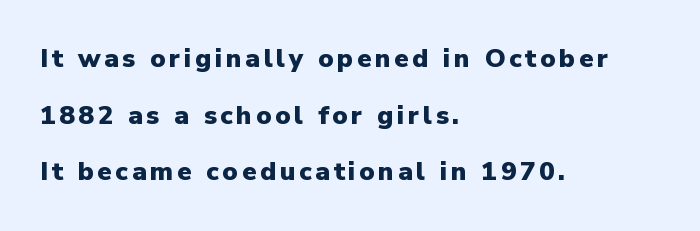
{"italic": "no", "bold": "yes", "underline": "no", "align": "left", "line_spacing": "loose", "line_spacing_ratio": 2.18, "glyph_px": 26}
